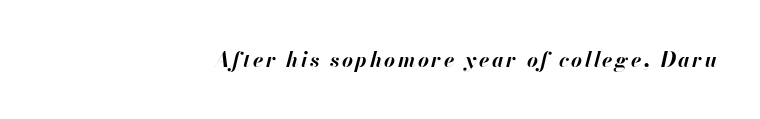
The typography opts for an oblique posture over an upright one. Reading down the block, your eye finds every line finishing at a fixed right position. Underlining? Definitely not there. Chunky letters — that's bold for sure.
